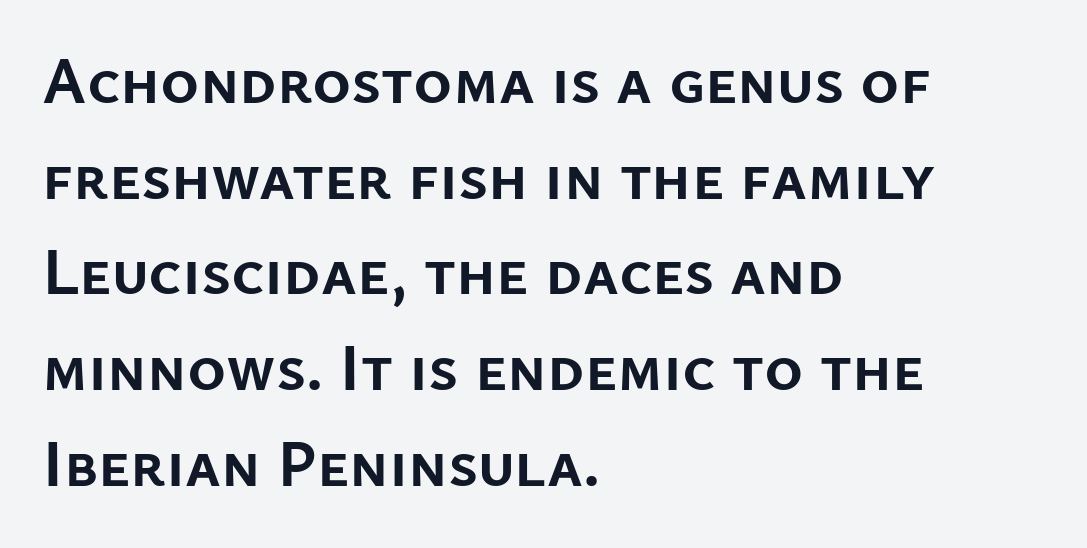
Q: Is the text bold? A: Yes.
Q: Is the text italic (slanted)? A: No, it is upright.
Q: Is the typeface a serif or a sans-serif typeface? A: Sans-serif.
Q: Is the text underlined? A: No.
Q: How is the paragraph aligned? A: Left-aligned.
Q: Is the spacing between letters normal or unusually wide? A: Normal.
Q: Is the spacing between lines tight, normal or loose? A: Normal.
Q: Width (condensed, normal, or wide)? A: Normal.
Q: Stroke contrast? A: Low.
Q: x-height? A: Medium.
Q: Monospaced? A: No.
